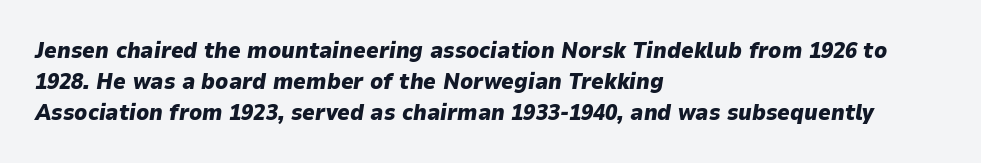
The image shows 22 px bold type, italic (leaning right); set left-aligned, normal line spacing (1.4x), normal letter spacing, not underlined.
